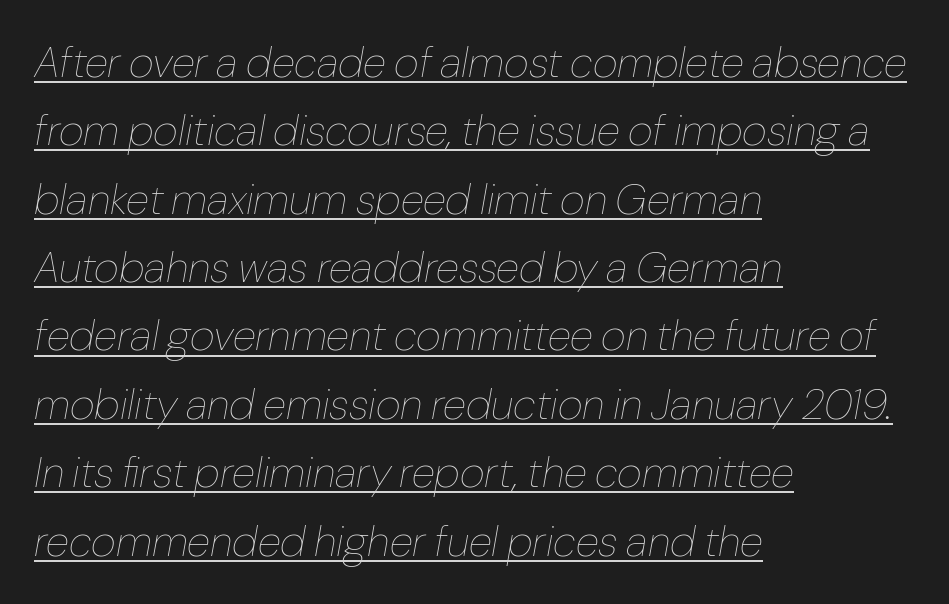
{"italic": "yes", "lean": "right", "slant_degrees": 10, "bold": "no", "weight": "thin", "width": "normal", "stroke_contrast": "low", "x_height": "medium", "monospaced": "no", "underline": "yes", "align": "left", "line_spacing": "normal", "line_spacing_ratio": 1.59, "letter_spacing": "normal", "letter_spacing_em": 0.0, "glyph_px": 43}
